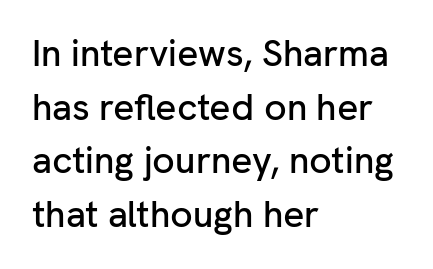
Q: Is the text italic (slanted)? A: No, it is upright.
Q: Is the typeface a serif or a sans-serif typeface? A: Sans-serif.
Q: Is the text underlined? A: No.
Q: How is the paragraph aligned? A: Left-aligned.
Q: Is the spacing between letters normal or unusually wide? A: Normal.
Q: Is the spacing between lines tight, normal or loose? A: Normal.
Q: Width (condensed, normal, or wide)? A: Normal.
Q: Stroke contrast? A: Low.
Q: x-height? A: Medium.
Q: Monospaced? A: No.
